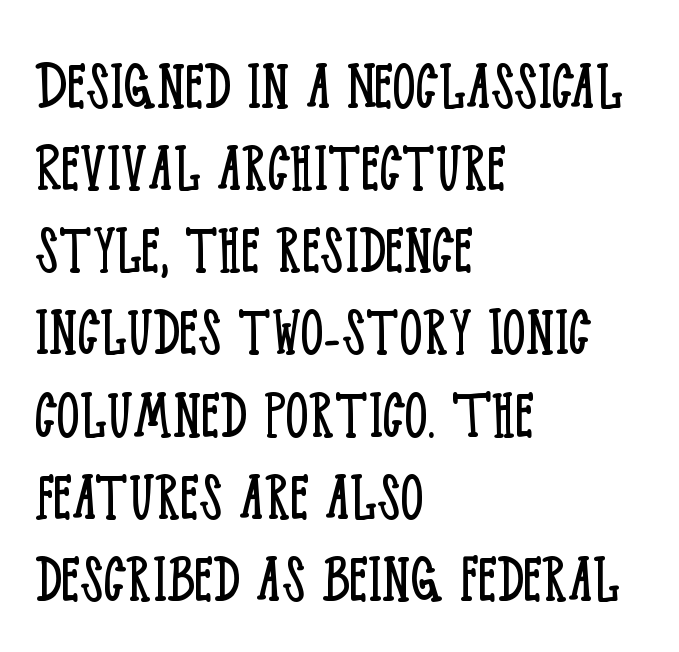
The image shows 74 px light, condensed serif type, upright; set left-aligned, tight line spacing (1.11x), normal letter spacing, not underlined; low stroke contrast and a large x-height.
